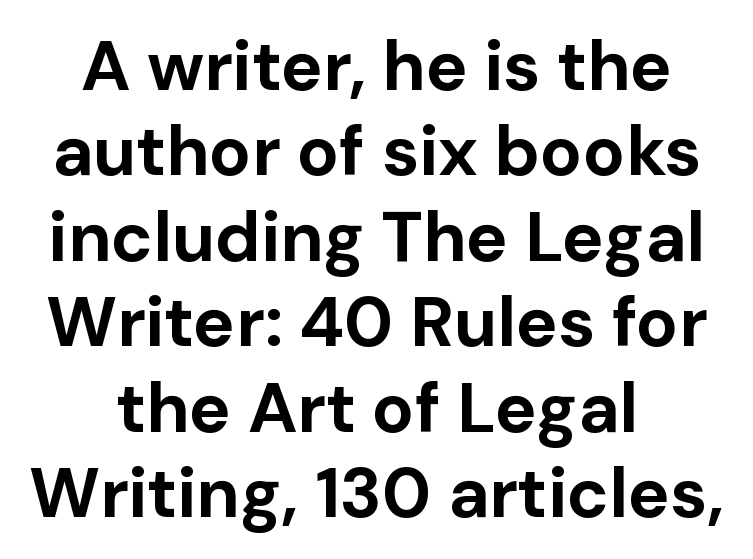
Q: Is the text bold? A: Yes.
Q: Is the text italic (slanted)? A: No, it is upright.
Q: Is the typeface a serif or a sans-serif typeface? A: Sans-serif.
Q: Is the text underlined? A: No.
Q: How is the paragraph aligned? A: Centered.
Q: Is the spacing between letters normal or unusually wide? A: Normal.
Q: Width (condensed, normal, or wide)? A: Normal.
Q: Stroke contrast? A: Low.
Q: x-height? A: Medium.
Q: Monospaced? A: No.
